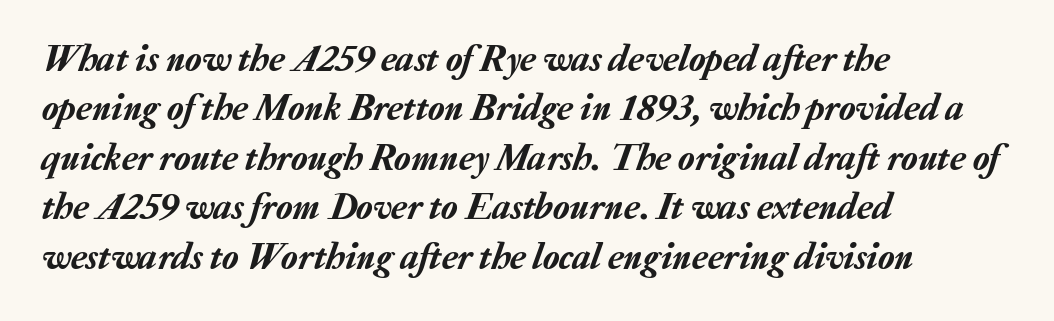
Compared with typical body copy, the letter spacing here is the same. A student would call this left alignment; a typographer would say flush left, rag right. A typesetter would call this leading conventional body-copy spacing. Does the lettering tilt? It does — this is italic. The space directly below the letters is spotless. A typesetter would call this proportional, since set widths differ per character.
